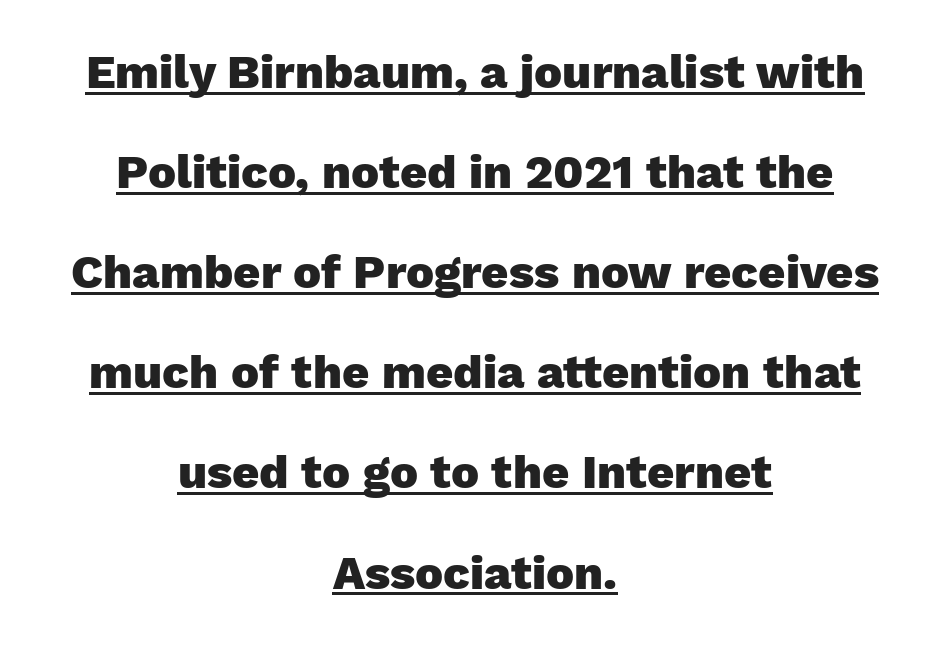
{"serif": "no", "italic": "no", "bold": "yes", "weight": "heavy", "width": "normal", "stroke_contrast": "low", "x_height": "medium", "monospaced": "no", "underline": "yes", "align": "center", "line_spacing": "loose", "line_spacing_ratio": 2.13, "letter_spacing": "normal", "letter_spacing_em": 0.0, "glyph_px": 47}
